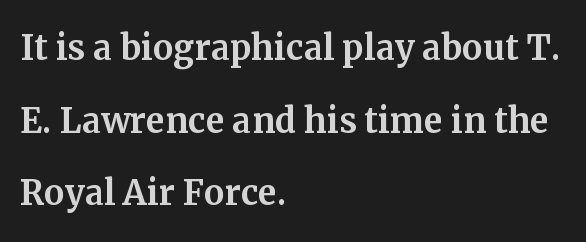
{"serif": "yes", "italic": "no", "width": "normal", "stroke_contrast": "medium", "x_height": "medium", "monospaced": "no", "underline": "no", "align": "left", "line_spacing": "normal", "line_spacing_ratio": 1.58, "letter_spacing": "normal", "letter_spacing_em": 0.0, "glyph_px": 46}
